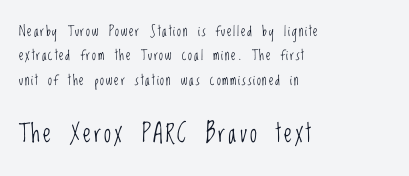
{"italic": "no", "bold": "no", "underline": "no", "align": "left", "line_spacing_ratio": 1.75, "larger_block": "second", "size_ratio": 1.79, "glyph_px": 25}
